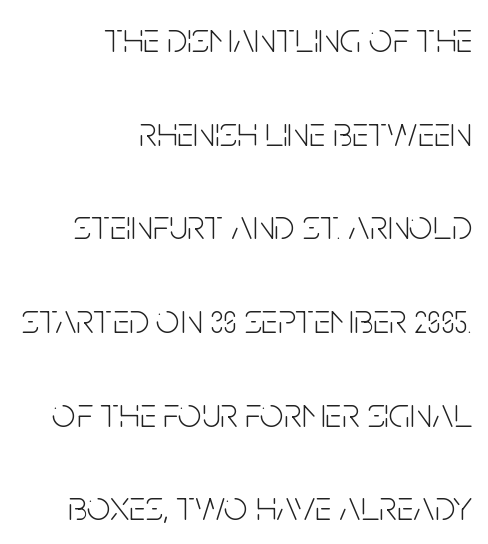
This rendering employs a face without finishing strokes, i.e., a sans-serif. Quick note: not italic, upright. A typesetter would call this proportional, since set widths differ per character. The passage shown is not underscored anywhere.
